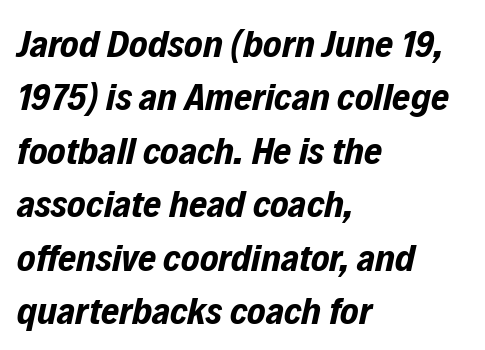
If you drew a ruler down the left edge, every line would touch it. Is the type slanted? Yes — the strokes lean at a clear angle. There is no visible air inserted between adjacent glyphs. The baseline area is clear.
